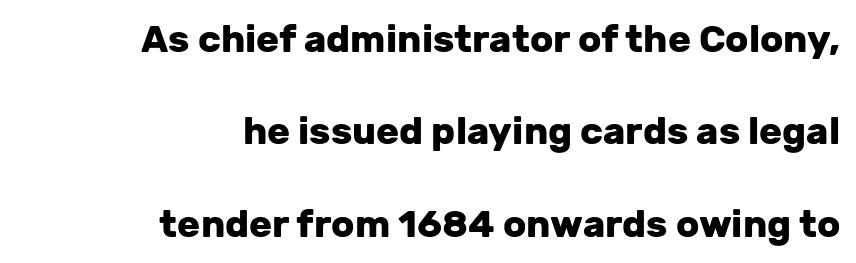
Stroke terminals: plain, sans-serif. Is the block centered? No — it sits flush against the right margin. As a designer I'd log this as weight 700, bold. Letter spacing: default. In terms of leading, this rendering errs on the spacious side. Notice how the stems are strictly vertical — no italics here.
